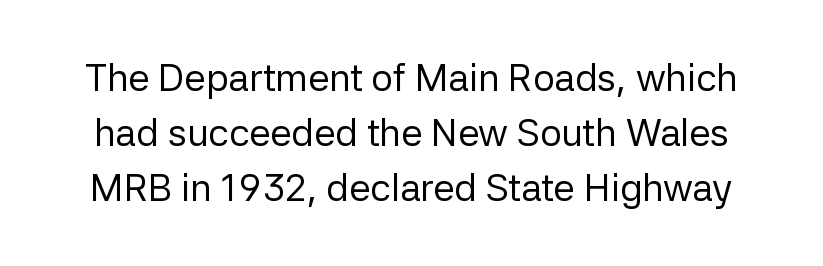
The image shows 38 px regular-weight sans-serif type, upright; set normal line spacing (1.45x), normal letter spacing, not underlined; low stroke contrast and a medium x-height.
